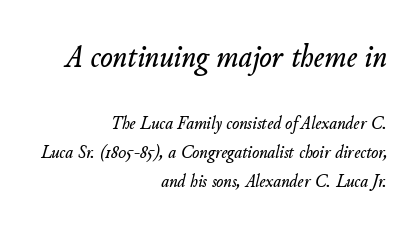
The image shows 33 px text type, italic (leaning right); set right-aligned, normal line spacing (1.51x), normal letter spacing, not underlined; the first (top) block is 1.74x larger; low stroke contrast and a small x-height.
